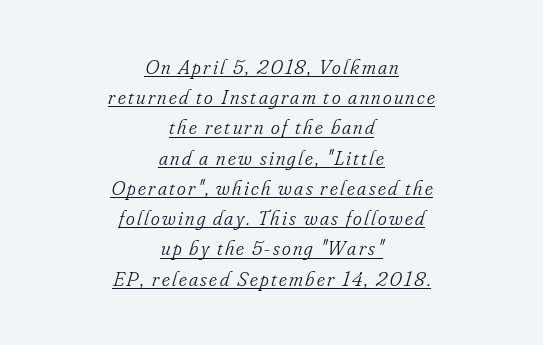
Q: Is the text bold? A: No.
Q: Is the text italic (slanted)? A: Yes, it leans right by about 16 degrees.
Q: Is the text underlined? A: Yes.
Q: How is the paragraph aligned? A: Centered.
Q: Is the spacing between lines tight, normal or loose? A: Normal.
